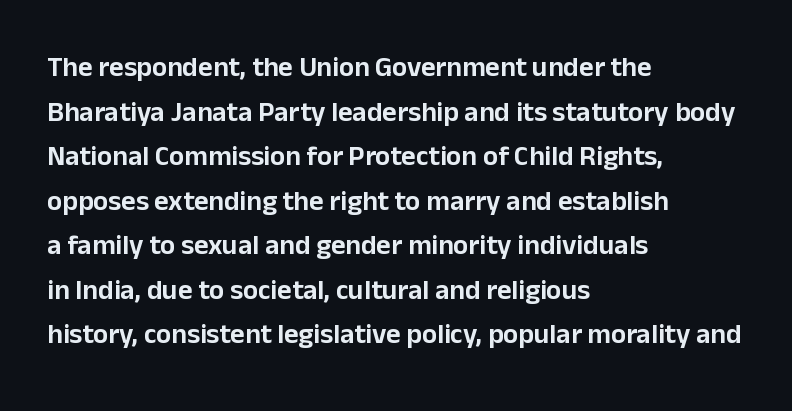
The passage shown is typed in a proportional face where columns would drift. The letters sit at their default tracking, neither squeezed nor spread. This is roman type, the default non-slanted kind. Every row of glyphs begins at an identical x-position on the left.
